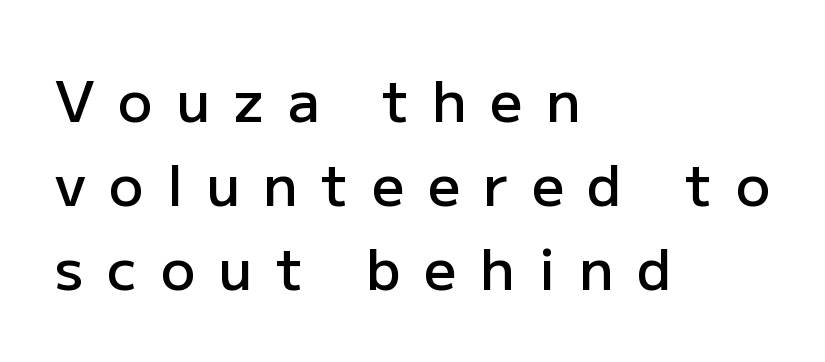
{"serif": "no", "italic": "no", "bold": "semi", "weight": "semibold", "width": "normal", "stroke_contrast": "low", "x_height": "medium", "monospaced": "no", "underline": "no", "align": "left", "line_spacing": "normal", "line_spacing_ratio": 1.47, "letter_spacing": "wide", "letter_spacing_em": 0.41, "glyph_px": 57}
